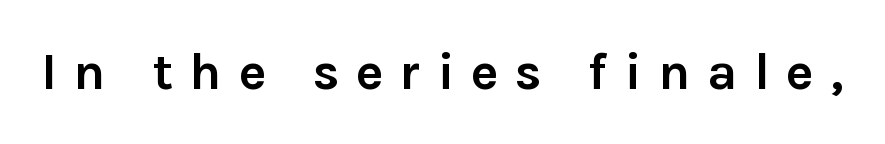
Q: Is the text bold? A: Yes.
Q: Is the text italic (slanted)? A: No, it is upright.
Q: Is the typeface a serif or a sans-serif typeface? A: Sans-serif.
Q: Is the text underlined? A: No.
Q: Is the spacing between letters normal or unusually wide? A: Unusually wide.
Q: Width (condensed, normal, or wide)? A: Normal.
Q: x-height? A: Medium.
Q: Monospaced? A: No.
